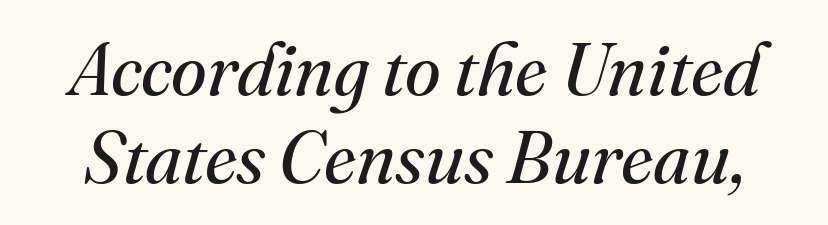
Q: Is the text bold? A: No.
Q: Is the text italic (slanted)? A: Yes, it leans right by about 16 degrees.
Q: Is the typeface a serif or a sans-serif typeface? A: Serif.
Q: Is the text underlined? A: No.
Q: Is the spacing between letters normal or unusually wide? A: Normal.
Q: Width (condensed, normal, or wide)? A: Normal.
Q: Stroke contrast? A: Medium.
Q: x-height? A: Small.
Q: Monospaced? A: No.
